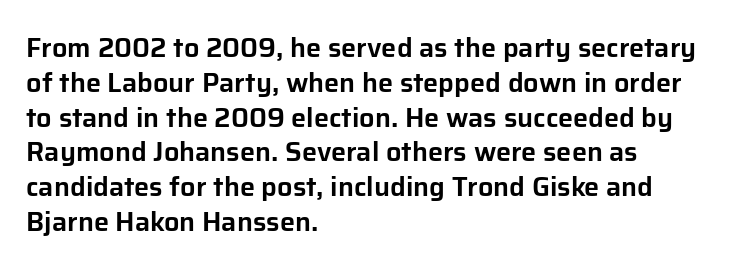
The image shows 27 px text type, upright; set left-aligned, normal line spacing (1.29x), normal letter spacing, not underlined.
